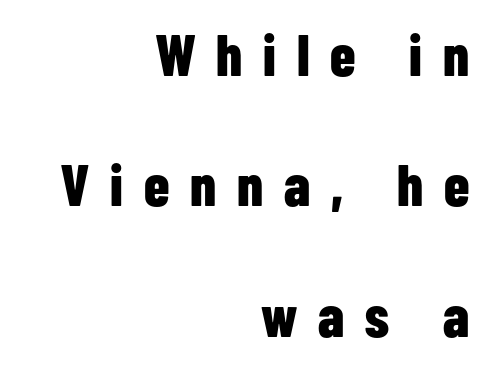
The image shows 58 px bold, condensed sans-serif type, upright; set right-aligned, loose line spacing (2.25x), unusually wide letter spacing (+0.36 em), not underlined; low stroke contrast and a medium x-height.
